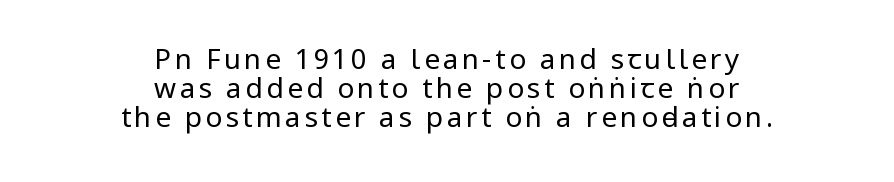
The image shows 28 px regular-weight, condensed sans-serif type, upright; set centered, tight line spacing (1.03x), not underlined; low stroke contrast and a large x-height.
